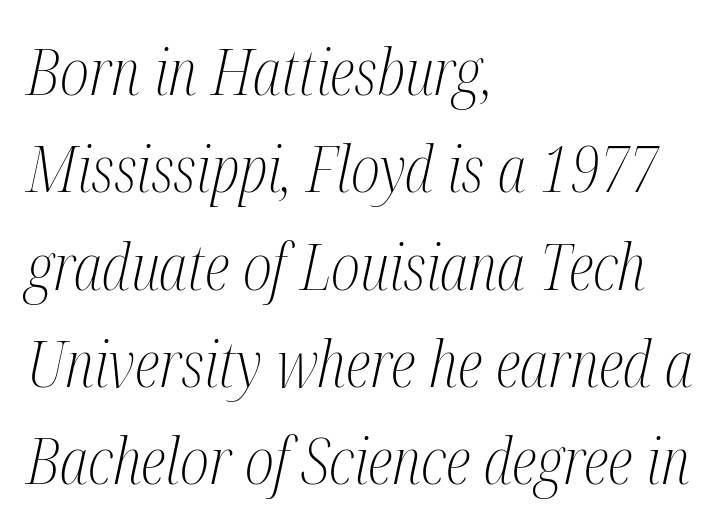
The image shows 64 px light, condensed serif type, italic (leaning right); set left-aligned, normal line spacing (1.52x), normal letter spacing, not underlined; medium stroke contrast and a medium x-height.
